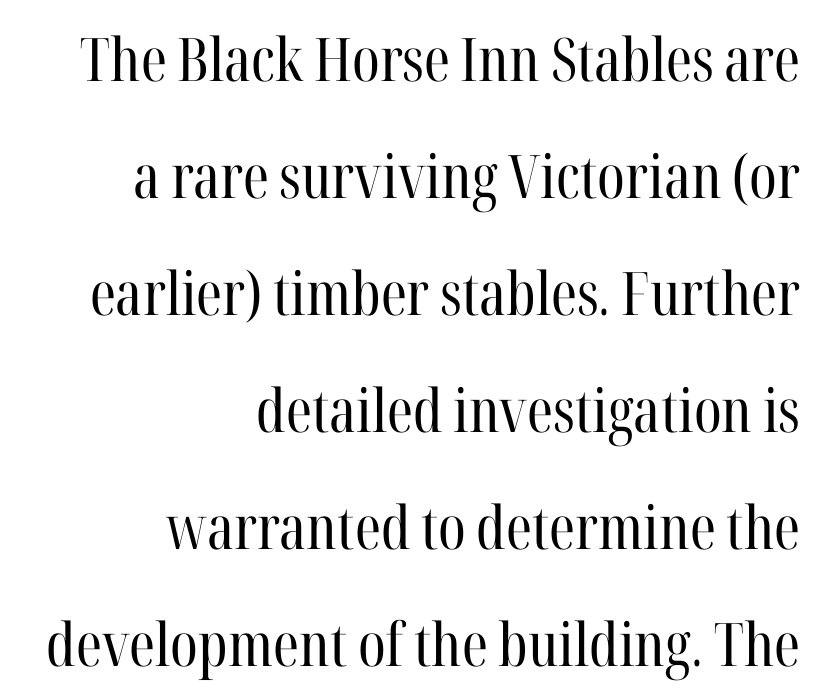
Q: Is the text bold? A: No.
Q: Is the text italic (slanted)? A: No, it is upright.
Q: Is the typeface a serif or a sans-serif typeface? A: Serif.
Q: Is the text underlined? A: No.
Q: How is the paragraph aligned? A: Right-aligned.
Q: Is the spacing between letters normal or unusually wide? A: Normal.
Q: Is the spacing between lines tight, normal or loose? A: Loose.
Q: Width (condensed, normal, or wide)? A: Condensed.
Q: Stroke contrast? A: High.
Q: x-height? A: Medium.
Q: Monospaced? A: No.
